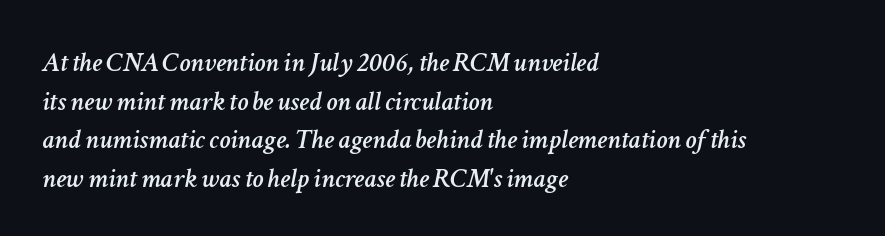
The image shows 28 px text type, italic (leaning right); set left-aligned, normal line spacing (1.38x), normal letter spacing, not underlined; low stroke contrast and a medium x-height.
